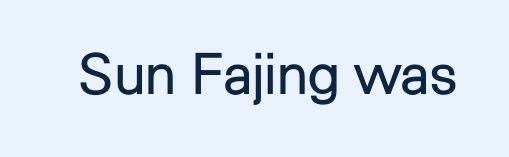
The image shows 57 px regular-weight sans-serif type, upright; set normal letter spacing, not underlined; low stroke contrast and a medium x-height.
